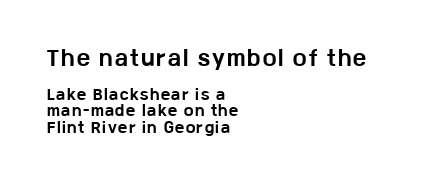
{"italic": "no", "bold": "yes", "underline": "no", "align": "left", "line_spacing_ratio": 1.16, "larger_block": "first", "size_ratio": 1.43, "glyph_px": 20}
